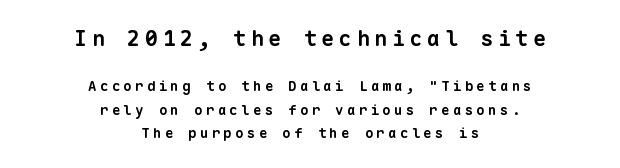
The image shows 21 px bold type; set centered, normal line spacing (1.68x), unusually wide letter spacing (+0.24 em), not underlined; the first (top) block is 1.5x larger.
